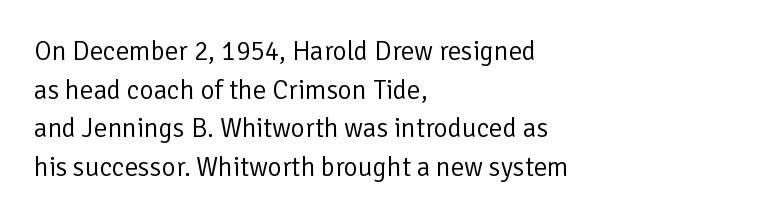
{"italic": "no", "bold": "no", "underline": "no", "align": "left", "line_spacing": "normal", "line_spacing_ratio": 1.43, "letter_spacing": "normal", "letter_spacing_em": 0.0, "glyph_px": 27}
